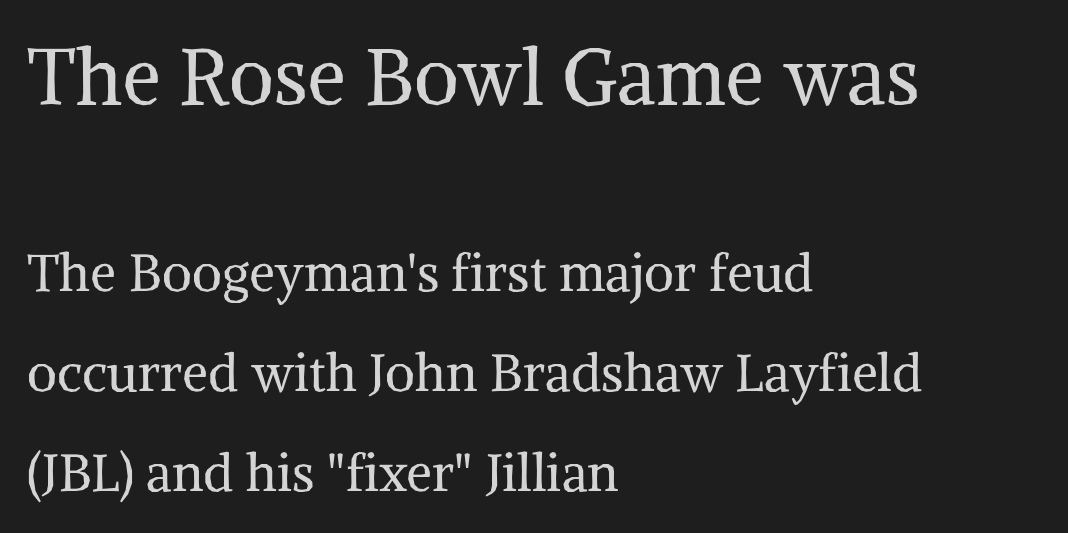
Q: Is the text bold? A: No.
Q: Is the text italic (slanted)? A: No, it is upright.
Q: Is the typeface a serif or a sans-serif typeface? A: Serif.
Q: Is the text underlined? A: No.
Q: How is the paragraph aligned? A: Left-aligned.
Q: Is the spacing between letters normal or unusually wide? A: Normal.
Q: Is the spacing between lines tight, normal or loose? A: Loose.
Q: Which block of text is set in a larger size, the first (top) or the second (bottom)? A: The first (top) one.
Q: Width (condensed, normal, or wide)? A: Normal.
Q: Stroke contrast? A: Medium.
Q: x-height? A: Medium.
Q: Monospaced? A: No.
